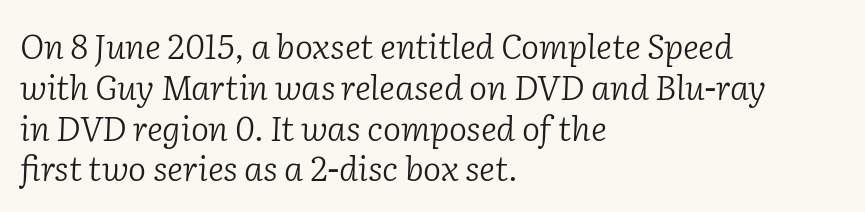
The image shows 34 px light serif type, italic (leaning right); set left-aligned, line spacing 1.2x, normal letter spacing, not underlined; low stroke contrast and a medium x-height.
